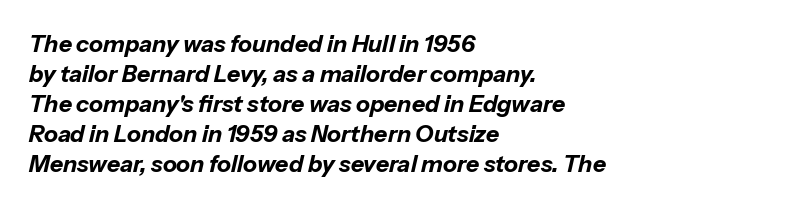
Compared with an ordinary text face, these strokes are far heavier — a full bold. The face used here has a pronounced slope to its letters. Unmarked baselines from the first word to the last. Evenly set lines give the paragraph a standard silhouette.
